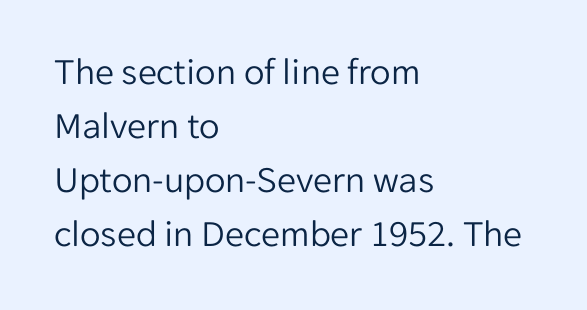
Q: Is the text bold? A: No.
Q: Is the text italic (slanted)? A: No, it is upright.
Q: Is the typeface a serif or a sans-serif typeface? A: Sans-serif.
Q: Is the text underlined? A: No.
Q: How is the paragraph aligned? A: Left-aligned.
Q: Is the spacing between letters normal or unusually wide? A: Normal.
Q: Is the spacing between lines tight, normal or loose? A: Normal.
Q: Width (condensed, normal, or wide)? A: Normal.
Q: Stroke contrast? A: Low.
Q: x-height? A: Medium.
Q: Monospaced? A: No.
